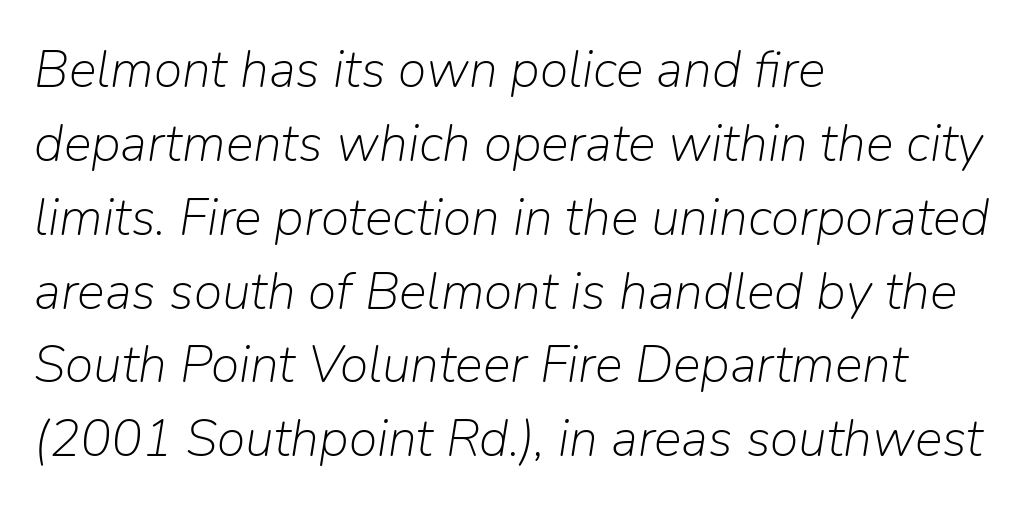
{"italic": "yes", "lean": "right", "slant_degrees": 9, "bold": "no", "weight": "light", "width": "normal", "stroke_contrast": "low", "x_height": "medium", "monospaced": "no", "underline": "no", "align": "left", "line_spacing": "normal", "line_spacing_ratio": 1.42, "letter_spacing": "normal", "letter_spacing_em": 0.0, "glyph_px": 52}
